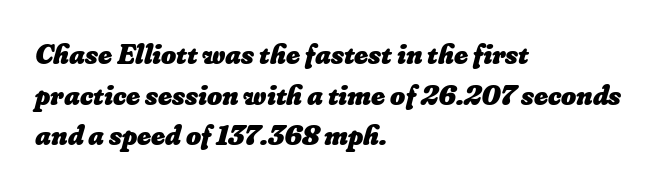
You could not count columns in this text — the font is proportionally spaced. Rule under the text: the space is simply empty. A normal amount of white space separates one row of letters from the next. The paragraph has a hard left edge and a soft right edge. A full-strength bold gives these letters their thick strokes. Spacing between characters is what you'd get straight out of the box.
